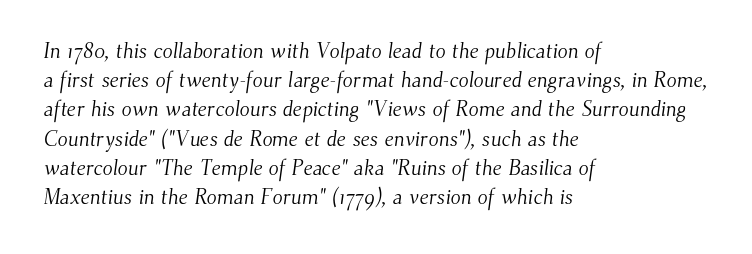
Q: Is the text bold? A: No.
Q: Is the text underlined? A: No.
Q: How is the paragraph aligned? A: Left-aligned.
Q: Is the spacing between letters normal or unusually wide? A: Normal.
Q: Is the spacing between lines tight, normal or loose? A: Normal.
